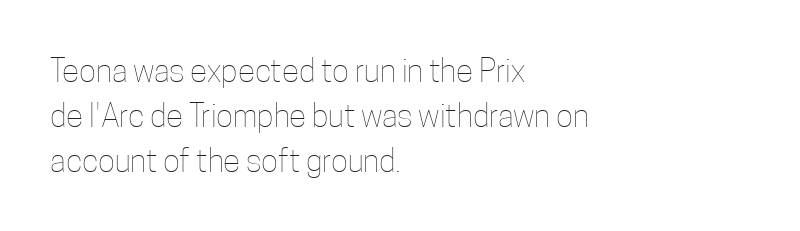
{"italic": "no", "bold": "no", "weight": "thin", "width": "condensed", "stroke_contrast": "low", "x_height": "medium", "monospaced": "no", "underline": "no", "align": "left", "line_spacing": "normal", "line_spacing_ratio": 1.41, "letter_spacing": "normal", "letter_spacing_em": 0.0, "glyph_px": 32}
